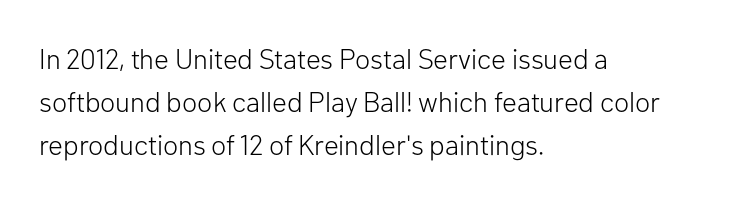
{"serif": "no", "italic": "no", "bold": "no", "weight": "light", "width": "normal", "stroke_contrast": "low", "x_height": "medium", "monospaced": "no", "underline": "no", "align": "left", "line_spacing": "normal", "line_spacing_ratio": 1.53, "letter_spacing": "normal", "letter_spacing_em": 0.0, "glyph_px": 28}
